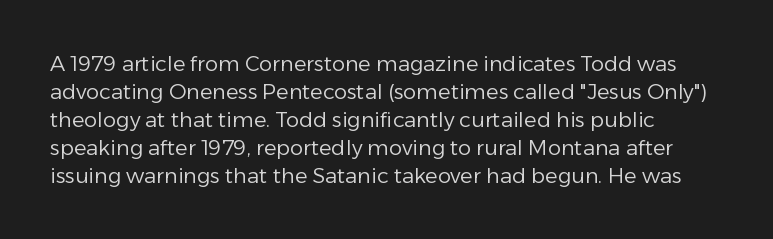
The image shows 21 px text type, upright; set left-aligned, normal line spacing (1.33x), normal letter spacing, not underlined.
